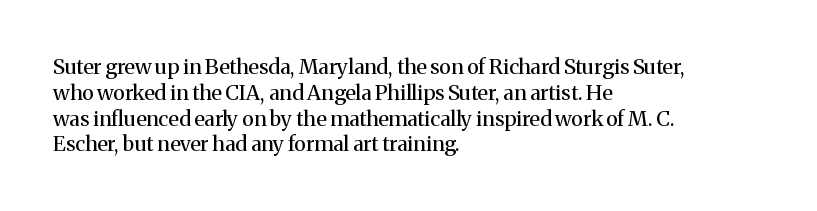
{"italic": "no", "bold": "no", "underline": "no", "align": "left", "line_spacing_ratio": 1.23, "letter_spacing": "normal", "letter_spacing_em": 0.0, "glyph_px": 21}
